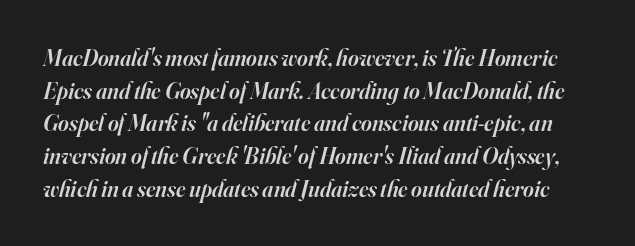
Notice how descenders clear the ascenders below comfortably — that's standard leading. The face used here is a semibold: visibly heavier than regular, lighter than bold. Inter-character spacing is left at the font's built-in metrics. The text carries the slant typical of an italic or oblique font. A clean baseline with only descenders dipping below it.
